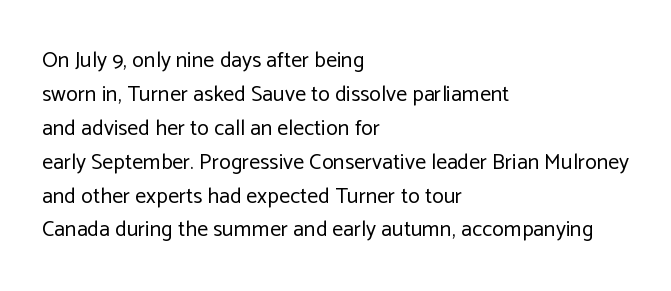
Q: Is the text bold? A: No.
Q: Is the text italic (slanted)? A: No, it is upright.
Q: Is the text underlined? A: No.
Q: How is the paragraph aligned? A: Left-aligned.
Q: Is the spacing between letters normal or unusually wide? A: Normal.
Q: Is the spacing between lines tight, normal or loose? A: Normal.
